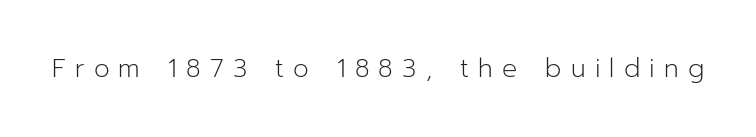
Q: Is the text bold? A: No.
Q: Is the text italic (slanted)? A: No, it is upright.
Q: Is the text underlined? A: No.
Q: Is the spacing between letters normal or unusually wide? A: Unusually wide.
